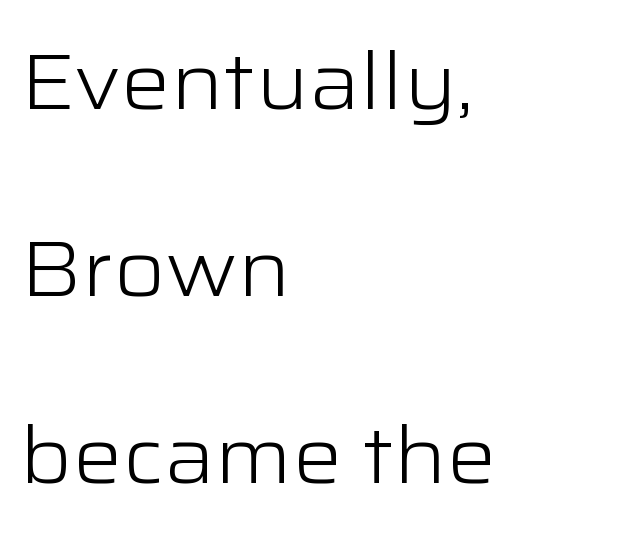
Q: Is the text bold? A: No.
Q: Is the text italic (slanted)? A: No, it is upright.
Q: Is the typeface a serif or a sans-serif typeface? A: Sans-serif.
Q: Is the text underlined? A: No.
Q: How is the paragraph aligned? A: Left-aligned.
Q: Is the spacing between letters normal or unusually wide? A: Normal.
Q: Is the spacing between lines tight, normal or loose? A: Loose.
Q: Width (condensed, normal, or wide)? A: Wide.
Q: Stroke contrast? A: Low.
Q: x-height? A: Medium.
Q: Monospaced? A: No.
